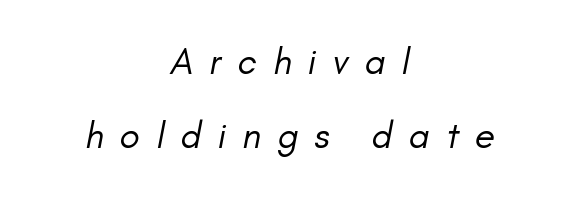
The image shows 37 px regular-weight sans-serif type; set centered, loose line spacing (2.0x), unusually wide letter spacing (+0.44 em), not underlined; low stroke contrast and a small x-height.
